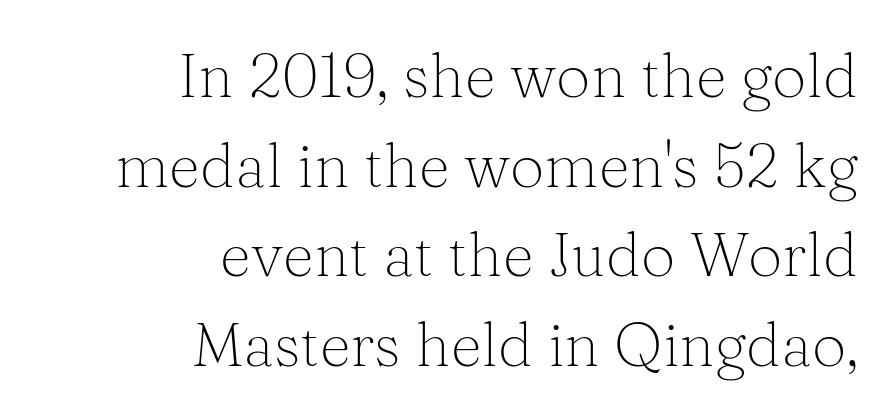
Does the type have serifs? Yes, each stem ends in a small foot. A clean baseline with only descenders dipping below it. These lines are rendered in a variable-pitch font. Vertical stems look standard width or narrower in stroke.
